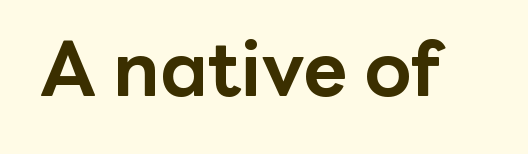
The image shows 76 px bold sans-serif type, upright; set normal letter spacing, not underlined; low stroke contrast and a medium x-height.
